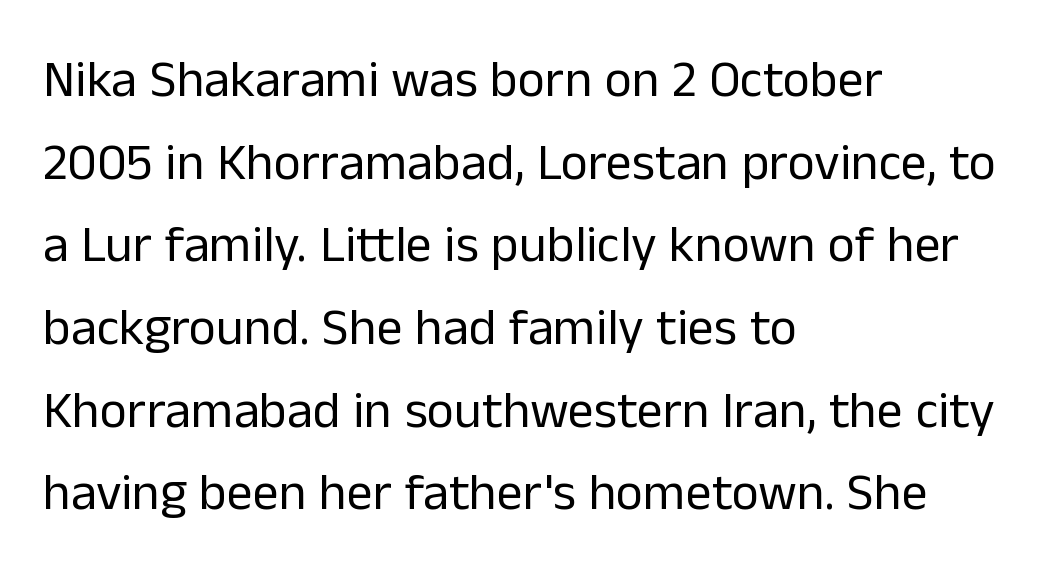
Looks like regular typesetting: each glyph gets only the width it needs. Does the leading feel generous? No, just average. Nothing unusual about the tracking: characters are spaced as the font intends. Rule under the text: the space is simply empty. The typeface chosen for these lines omits serifs.
